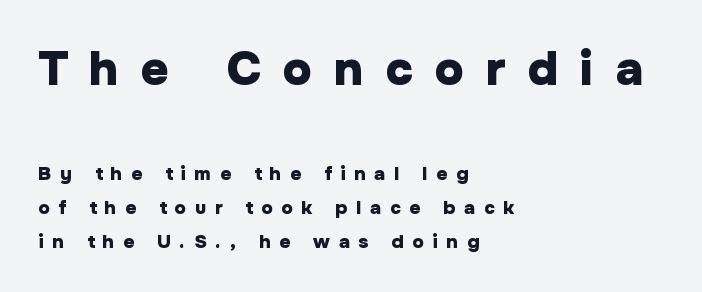
The typeface chosen for these lines omits serifs. Alignment: flush left. These lines are rendered in a variable-pitch font. Descenders are the only things crossing below the line.
